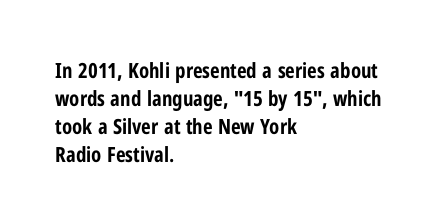
{"italic": "no", "bold": "yes", "underline": "no", "align": "left", "line_spacing": "normal", "line_spacing_ratio": 1.33, "letter_spacing": "normal", "letter_spacing_em": 0.0, "glyph_px": 21}
